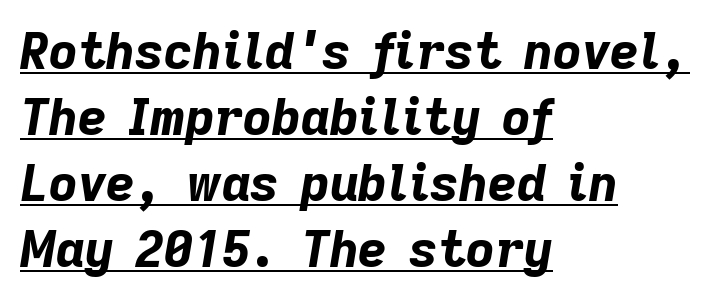
Q: Is the text bold? A: Yes.
Q: Is the text italic (slanted)? A: Yes, it leans right by about 9 degrees.
Q: Is the text underlined? A: Yes.
Q: How is the paragraph aligned? A: Left-aligned.
Q: Is the spacing between letters normal or unusually wide? A: Normal.
Q: Is the spacing between lines tight, normal or loose? A: Normal.
Q: Width (condensed, normal, or wide)? A: Normal.
Q: Stroke contrast? A: Low.
Q: x-height? A: Medium.
Q: Monospaced? A: No.
